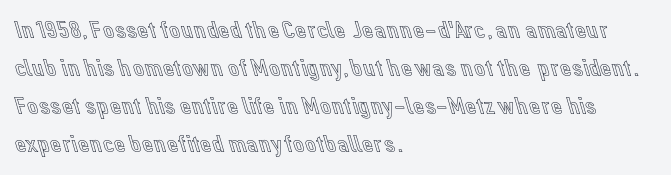
{"underline": "no", "align": "left", "line_spacing": "normal", "line_spacing_ratio": 1.52, "letter_spacing": "normal", "letter_spacing_em": 0.0, "glyph_px": 25}
